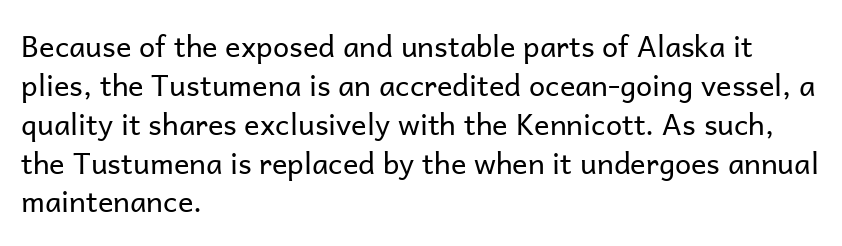
The image shows 29 px regular-weight sans-serif type, upright; set left-aligned, normal line spacing (1.34x), normal letter spacing, not underlined; low stroke contrast and a medium x-height.
